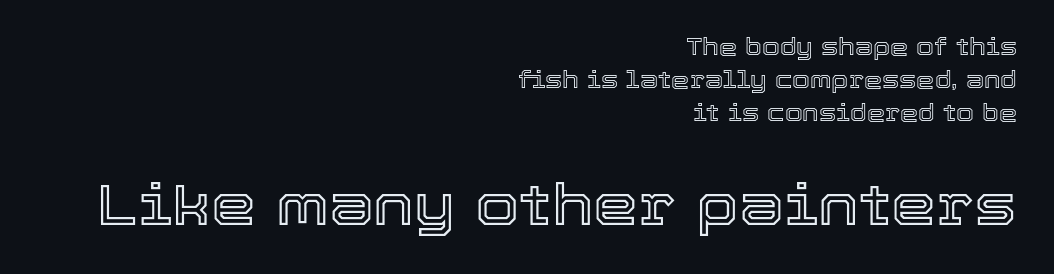
{"italic": "no", "width": "normal", "x_height": "medium", "monospaced": "no", "underline": "no", "align": "right", "line_spacing": "normal", "line_spacing_ratio": 1.44, "letter_spacing": "normal", "letter_spacing_em": 0.0, "larger_block": "second", "size_ratio": 2.48, "glyph_px": 57}
